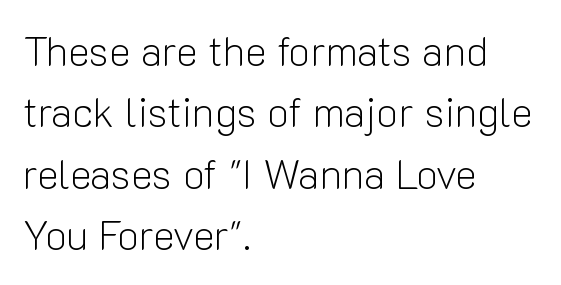
Q: Is the text bold? A: No.
Q: Is the text italic (slanted)? A: No, it is upright.
Q: Is the typeface a serif or a sans-serif typeface? A: Sans-serif.
Q: Is the text underlined? A: No.
Q: How is the paragraph aligned? A: Left-aligned.
Q: Is the spacing between letters normal or unusually wide? A: Normal.
Q: Is the spacing between lines tight, normal or loose? A: Normal.
Q: Width (condensed, normal, or wide)? A: Normal.
Q: Stroke contrast? A: Low.
Q: x-height? A: Medium.
Q: Monospaced? A: No.
